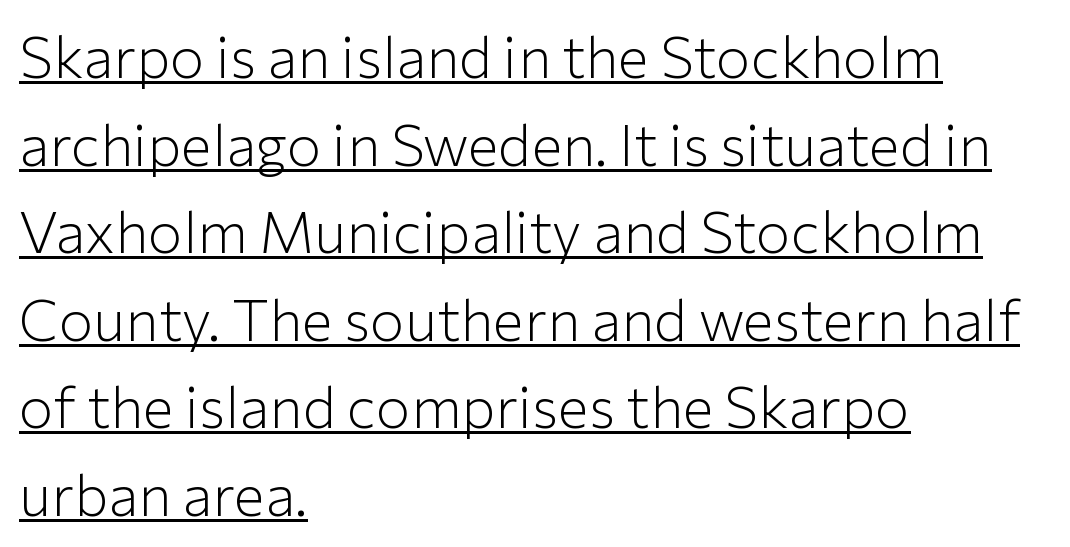
The image shows 58 px light sans-serif type, upright; set left-aligned, normal line spacing (1.51x), normal letter spacing, underlined; low stroke contrast and a medium x-height.
